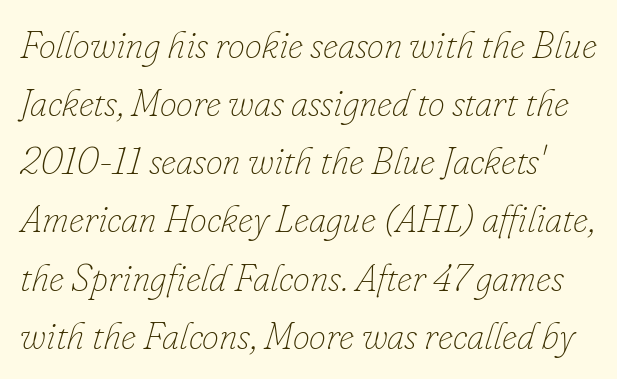
{"italic": "yes", "lean": "right", "slant_degrees": 16, "bold": "no", "weight": "thin", "width": "normal", "stroke_contrast": "low", "x_height": "small", "monospaced": "no", "underline": "no", "line_spacing": "normal", "line_spacing_ratio": 1.53, "letter_spacing": "normal", "letter_spacing_em": 0.0, "glyph_px": 38}
